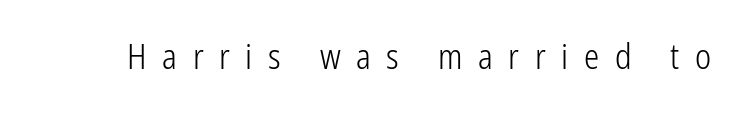
Q: Is the text bold? A: No.
Q: Is the text italic (slanted)? A: No, it is upright.
Q: Is the typeface a serif or a sans-serif typeface? A: Sans-serif.
Q: Is the text underlined? A: No.
Q: Is the spacing between letters normal or unusually wide? A: Unusually wide.
Q: Width (condensed, normal, or wide)? A: Condensed.
Q: Stroke contrast? A: Low.
Q: x-height? A: Medium.
Q: Monospaced? A: No.
